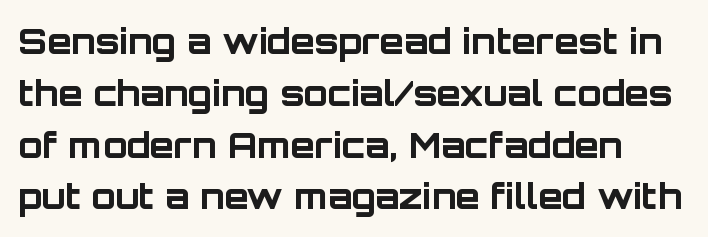
The image shows 35 px bold sans-serif type, upright; set left-aligned, normal line spacing (1.48x), normal letter spacing, not underlined; low stroke contrast and a large x-height.
